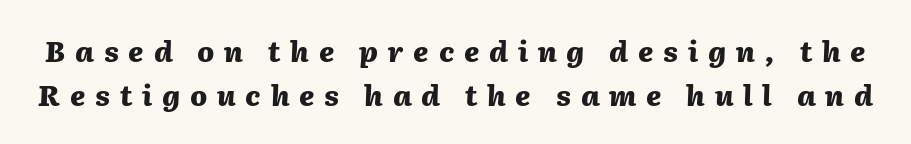
The image shows 28 px heavy type, italic (leaning right); set normal line spacing (1.57x), unusually wide letter spacing (+0.35 em), not underlined; medium stroke contrast and a medium x-height.
